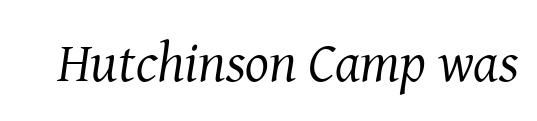
Q: Is the text bold? A: No.
Q: Is the text italic (slanted)? A: Yes, it leans right by about 8 degrees.
Q: Is the typeface a serif or a sans-serif typeface? A: Serif.
Q: Is the text underlined? A: No.
Q: Is the spacing between letters normal or unusually wide? A: Normal.
Q: Width (condensed, normal, or wide)? A: Normal.
Q: Stroke contrast? A: Medium.
Q: x-height? A: Medium.
Q: Monospaced? A: No.
